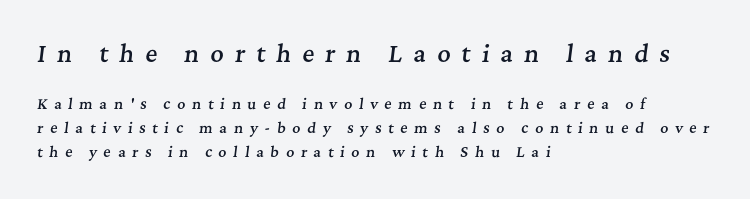
The image shows 23 px text type, italic (leaning right); set left-aligned, normal line spacing (1.7x), unusually wide letter spacing (+0.48 em), not underlined; the first (top) block is 1.64x larger.
